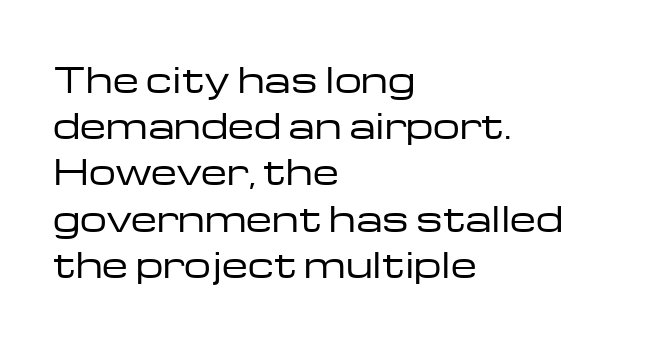
{"serif": "no", "italic": "no", "bold": "no", "weight": "regular", "width": "wide", "stroke_contrast": "low", "x_height": "medium", "monospaced": "no", "underline": "no", "align": "left", "line_spacing": "normal", "line_spacing_ratio": 1.36, "letter_spacing": "normal", "letter_spacing_em": 0.0, "glyph_px": 34}
